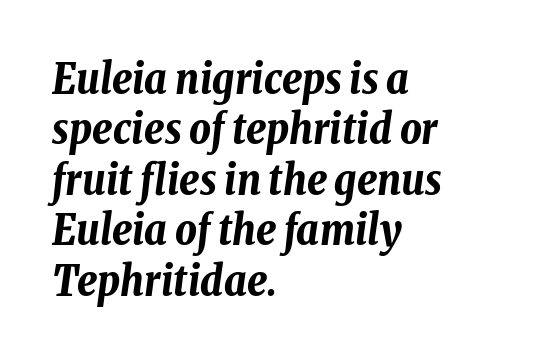
Q: Is the text bold? A: Yes.
Q: Is the text italic (slanted)? A: Yes, it leans right by about 8 degrees.
Q: Is the text underlined? A: No.
Q: How is the paragraph aligned? A: Left-aligned.
Q: Is the spacing between letters normal or unusually wide? A: Normal.
Q: Width (condensed, normal, or wide)? A: Condensed.
Q: Stroke contrast? A: Low.
Q: x-height? A: Medium.
Q: Monospaced? A: No.
